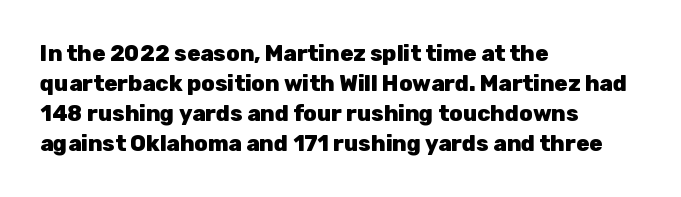
Italic: no, the glyphs are upright roman. Standard letterfit; no display-style spreading of the glyphs. Glance below the letters and you will spot only blank space. Its strokes are broad and dark, the hallmark of bold type.
